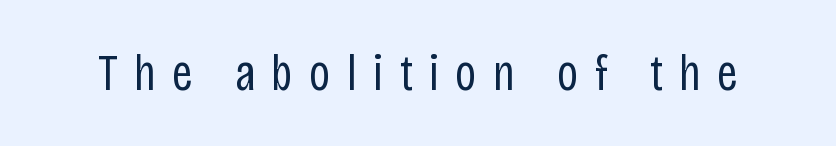
The image shows 52 px regular-weight, condensed sans-serif type, upright; set unusually wide letter spacing (+0.31 em), not underlined; low stroke contrast and a large x-height.
